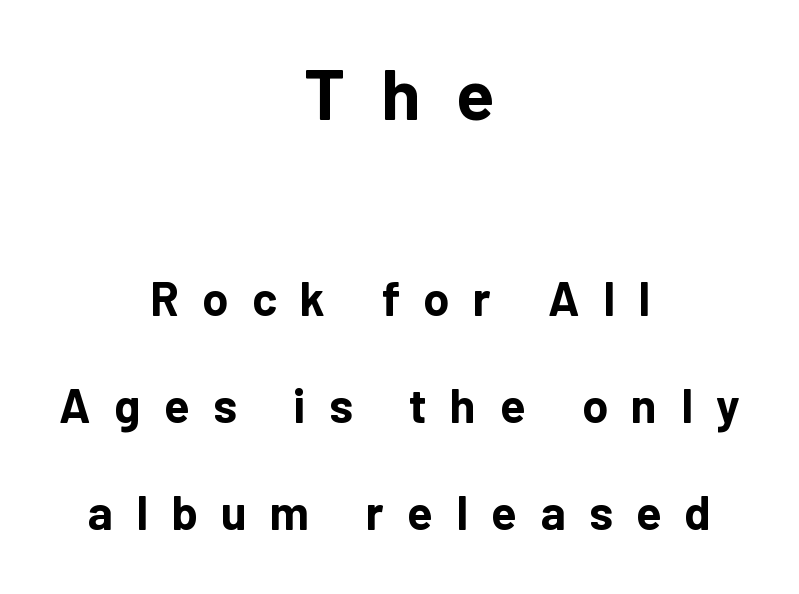
The image shows 71 px bold sans-serif type, upright; set centered, loose line spacing (2.28x), unusually wide letter spacing (+0.5 em), not underlined; the first (top) block is 1.51x larger; low stroke contrast and a medium x-height.
